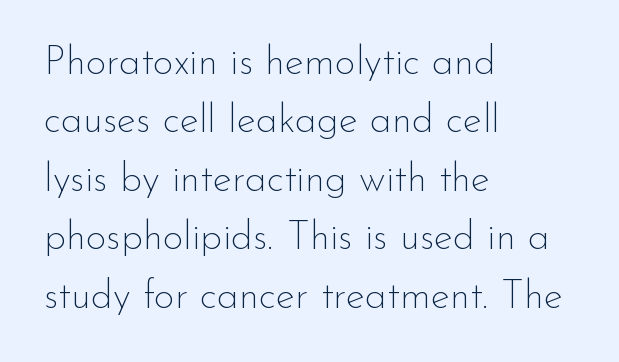
The image shows 40 px thin sans-serif type, upright; set left-aligned, normal line spacing (1.46x), normal letter spacing, not underlined; low stroke contrast and a small x-height.
